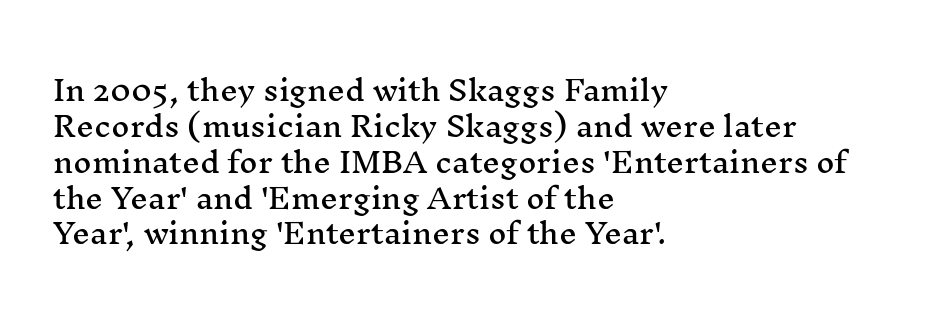
The image shows 28 px wide serif type, upright; set left-aligned, normal line spacing (1.28x), normal letter spacing, not underlined; medium stroke contrast and a medium x-height.
